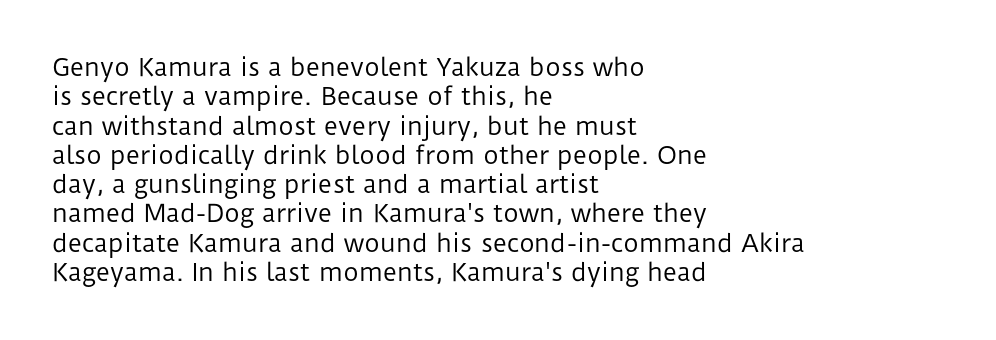
Notice how the stems are strictly vertical — no italics here. Standard letterfit; no display-style spreading of the glyphs. The space beneath each line is pristine and unruled. Counters stay open thanks to moderate or lighter strokes. A classic flush-left, rag-right setting is used for this passage.
